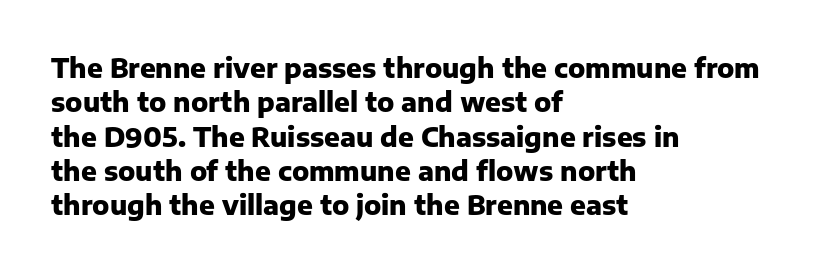
The image shows 26 px bold type, upright; set left-aligned, normal line spacing (1.32x), normal letter spacing, not underlined.
